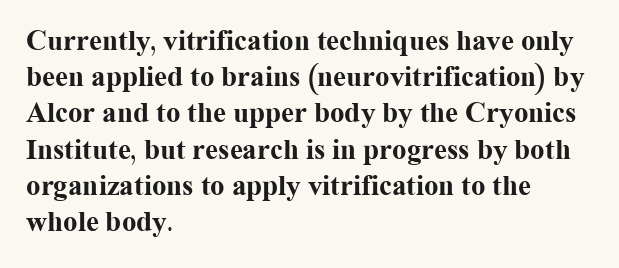
The image shows 29 px bold serif type, upright; set left-aligned, normal line spacing (1.25x), normal letter spacing, not underlined; medium stroke contrast and a medium x-height.
